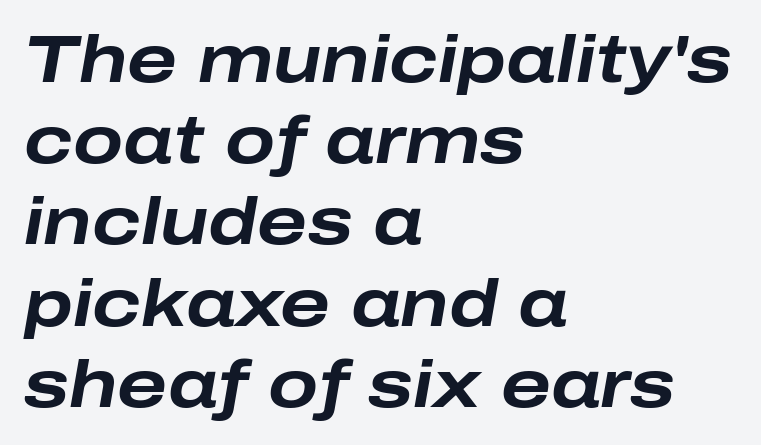
The image shows 66 px bold, wide type, italic (leaning right); set left-aligned, line spacing 1.23x, normal letter spacing, not underlined; low stroke contrast and a medium x-height.
